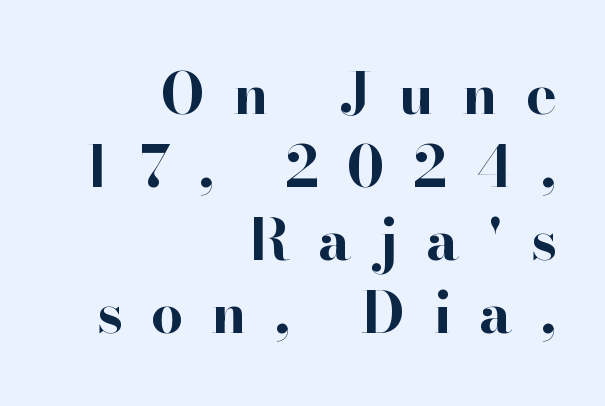
Q: Is the text bold? A: Yes.
Q: Is the text italic (slanted)? A: No, it is upright.
Q: Is the typeface a serif or a sans-serif typeface? A: Serif.
Q: Is the text underlined? A: No.
Q: How is the paragraph aligned? A: Right-aligned.
Q: Is the spacing between letters normal or unusually wide? A: Unusually wide.
Q: Is the spacing between lines tight, normal or loose? A: Normal.
Q: Width (condensed, normal, or wide)? A: Normal.
Q: Stroke contrast? A: High.
Q: x-height? A: Small.
Q: Monospaced? A: No.
